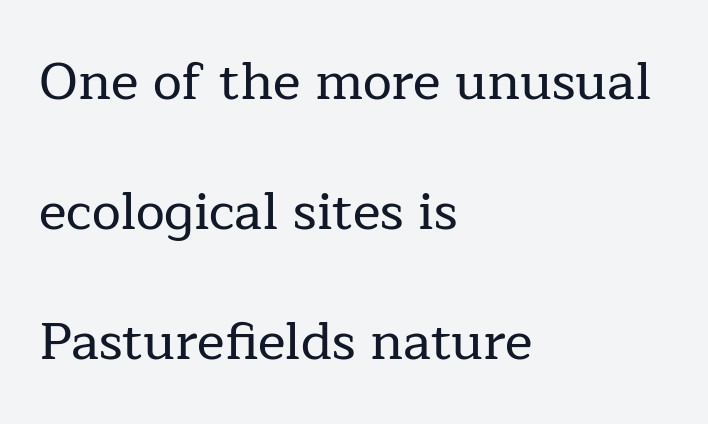
Q: Is the text italic (slanted)? A: No, it is upright.
Q: Is the typeface a serif or a sans-serif typeface? A: Serif.
Q: Is the text underlined? A: No.
Q: How is the paragraph aligned? A: Left-aligned.
Q: Is the spacing between letters normal or unusually wide? A: Normal.
Q: Is the spacing between lines tight, normal or loose? A: Loose.
Q: Width (condensed, normal, or wide)? A: Normal.
Q: Stroke contrast? A: Low.
Q: x-height? A: Medium.
Q: Monospaced? A: No.
